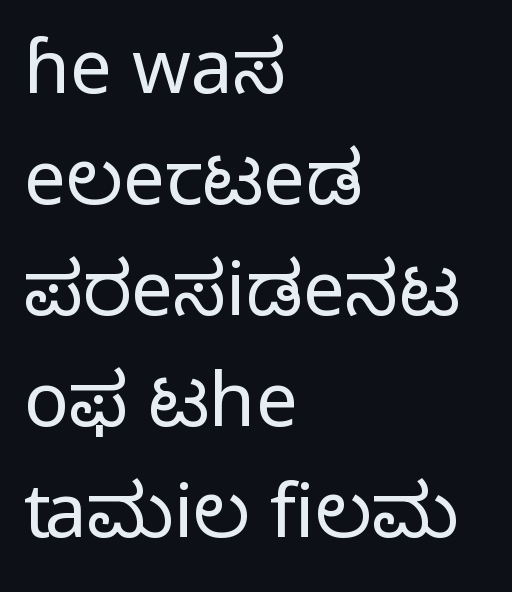
Q: Is the text bold? A: No.
Q: Is the text italic (slanted)? A: No, it is upright.
Q: Is the typeface a serif or a sans-serif typeface? A: Sans-serif.
Q: Is the text underlined? A: No.
Q: How is the paragraph aligned? A: Left-aligned.
Q: Is the spacing between letters normal or unusually wide? A: Normal.
Q: Is the spacing between lines tight, normal or loose? A: Normal.
Q: Width (condensed, normal, or wide)? A: Normal.
Q: Stroke contrast? A: Low.
Q: x-height? A: Medium.
Q: Monospaced? A: No.
